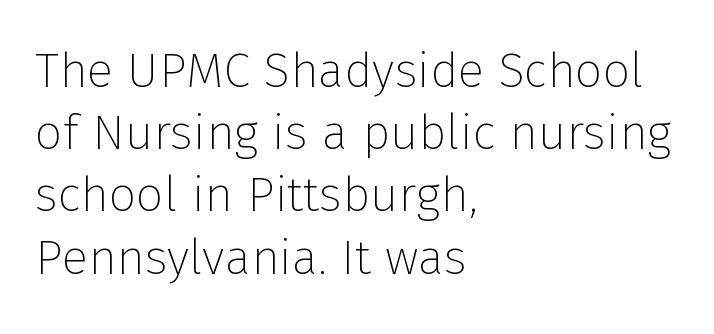
{"serif": "no", "italic": "no", "bold": "no", "weight": "thin", "width": "normal", "stroke_contrast": "low", "x_height": "medium", "monospaced": "no", "underline": "no", "align": "left", "line_spacing": "normal", "line_spacing_ratio": 1.27, "letter_spacing": "normal", "letter_spacing_em": 0.0, "glyph_px": 49}
